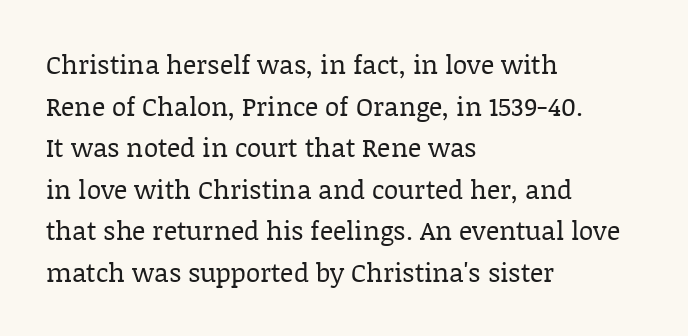
Q: Is the text bold? A: No.
Q: Is the text italic (slanted)? A: No, it is upright.
Q: Is the text underlined? A: No.
Q: How is the paragraph aligned? A: Left-aligned.
Q: Is the spacing between letters normal or unusually wide? A: Normal.
Q: Is the spacing between lines tight, normal or loose? A: Normal.
